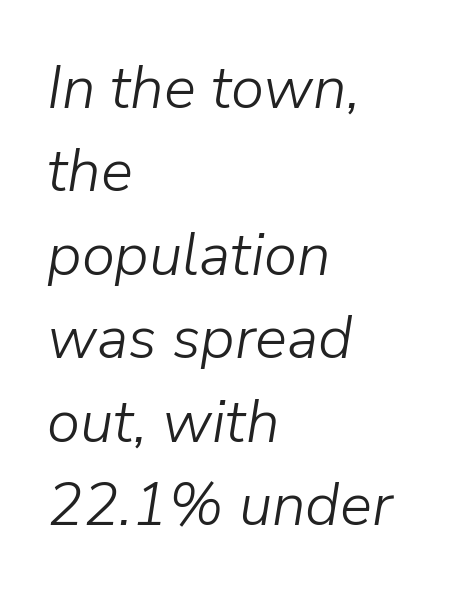
Clear beneath every line of the passage. Does extra space separate the letters? No, they use regular spacing. Caption: multi-line text, flush left, ragged right. Is there much room between lines? A standard amount, neither cramped nor airy. The passage shown is not bold in any degree.
